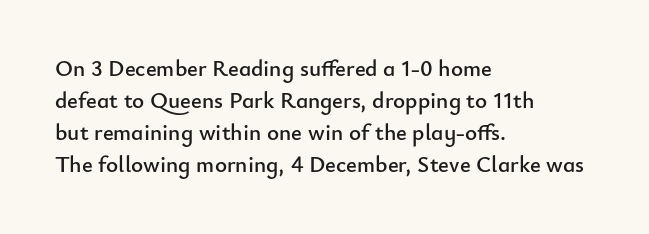
The image shows 23 px text type, upright; set left-aligned, normal line spacing (1.39x), normal letter spacing, not underlined.
